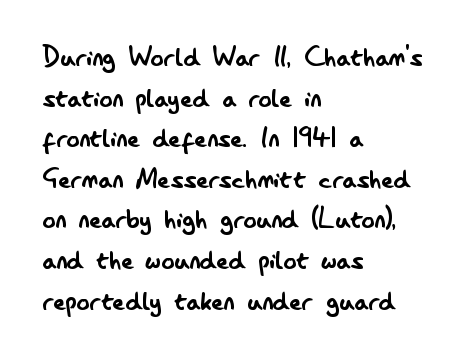
Q: Is the text bold? A: No.
Q: Is the text italic (slanted)? A: No, it is upright.
Q: Is the typeface a serif or a sans-serif typeface? A: Sans-serif.
Q: Is the text underlined? A: No.
Q: How is the paragraph aligned? A: Left-aligned.
Q: Is the spacing between letters normal or unusually wide? A: Normal.
Q: Width (condensed, normal, or wide)? A: Condensed.
Q: Stroke contrast? A: Low.
Q: x-height? A: Small.
Q: Monospaced? A: No.
